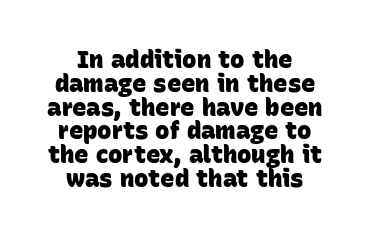
Q: Is the text bold? A: Yes.
Q: Is the text underlined? A: No.
Q: How is the paragraph aligned? A: Centered.
Q: Is the spacing between letters normal or unusually wide? A: Normal.
Q: Is the spacing between lines tight, normal or loose? A: Tight.
